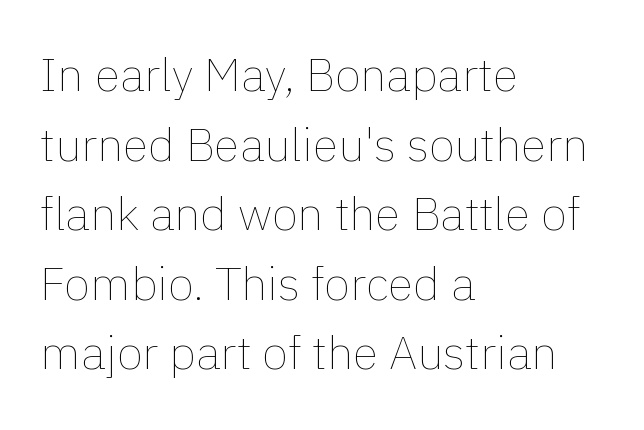
Q: Is the text bold? A: No.
Q: Is the text italic (slanted)? A: No, it is upright.
Q: Is the text underlined? A: No.
Q: How is the paragraph aligned? A: Left-aligned.
Q: Is the spacing between letters normal or unusually wide? A: Normal.
Q: Is the spacing between lines tight, normal or loose? A: Normal.
Q: Width (condensed, normal, or wide)? A: Normal.
Q: Stroke contrast? A: Low.
Q: x-height? A: Medium.
Q: Monospaced? A: No.
